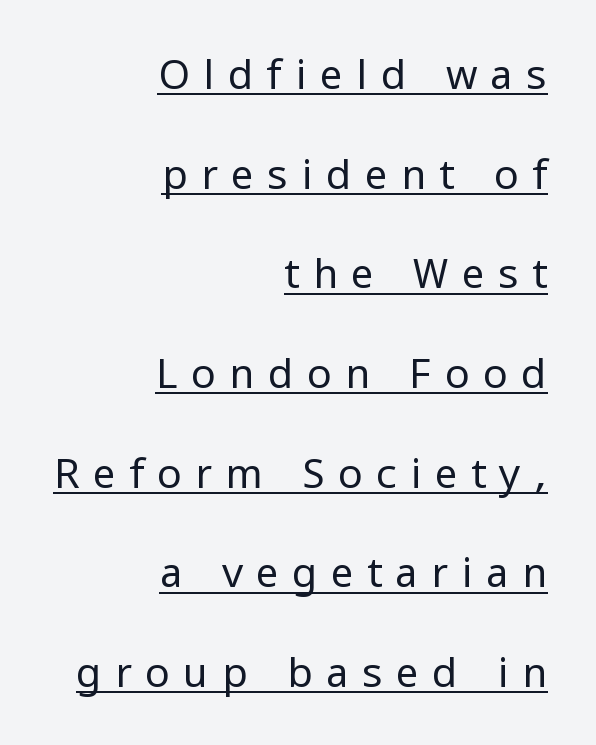
Q: Is the text bold? A: No.
Q: Is the text italic (slanted)? A: No, it is upright.
Q: Is the typeface a serif or a sans-serif typeface? A: Sans-serif.
Q: Is the text underlined? A: Yes.
Q: How is the paragraph aligned? A: Right-aligned.
Q: Is the spacing between letters normal or unusually wide? A: Unusually wide.
Q: Is the spacing between lines tight, normal or loose? A: Loose.
Q: Width (condensed, normal, or wide)? A: Normal.
Q: Stroke contrast? A: Low.
Q: x-height? A: Medium.
Q: Monospaced? A: No.
